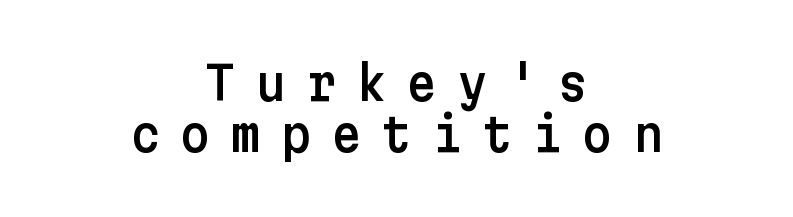
The image shows 47 px sans-serif type, upright; set centered, tight line spacing (1.09x), unusually wide letter spacing (+0.42 em), not underlined; low stroke contrast and a medium x-height.
